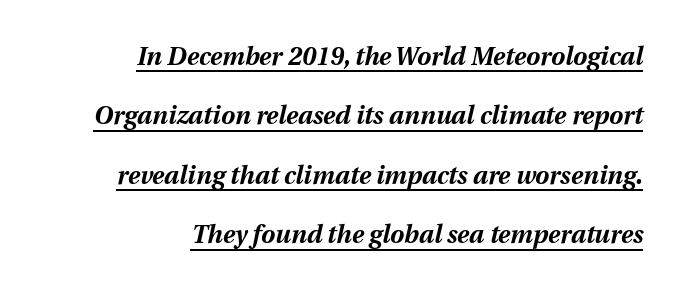
Q: Is the text bold? A: Yes.
Q: Is the text italic (slanted)? A: Yes, it leans right by about 12 degrees.
Q: Is the text underlined? A: Yes.
Q: How is the paragraph aligned? A: Right-aligned.
Q: Is the spacing between letters normal or unusually wide? A: Normal.
Q: Is the spacing between lines tight, normal or loose? A: Loose.
